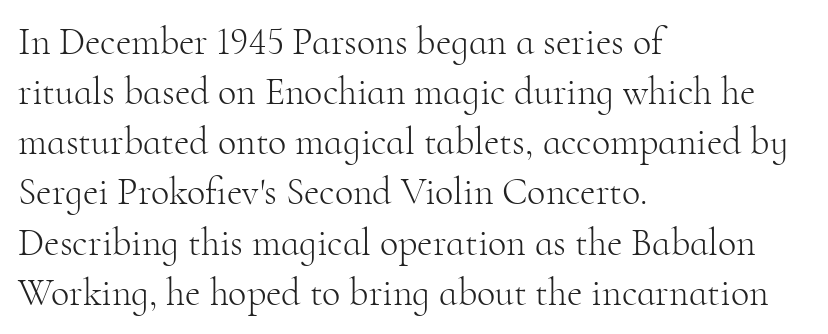
Q: Is the text bold? A: No.
Q: Is the text italic (slanted)? A: No, it is upright.
Q: Is the typeface a serif or a sans-serif typeface? A: Serif.
Q: Is the text underlined? A: No.
Q: How is the paragraph aligned? A: Left-aligned.
Q: Is the spacing between letters normal or unusually wide? A: Normal.
Q: Is the spacing between lines tight, normal or loose? A: Normal.
Q: Width (condensed, normal, or wide)? A: Normal.
Q: Stroke contrast? A: High.
Q: x-height? A: Small.
Q: Monospaced? A: No.
